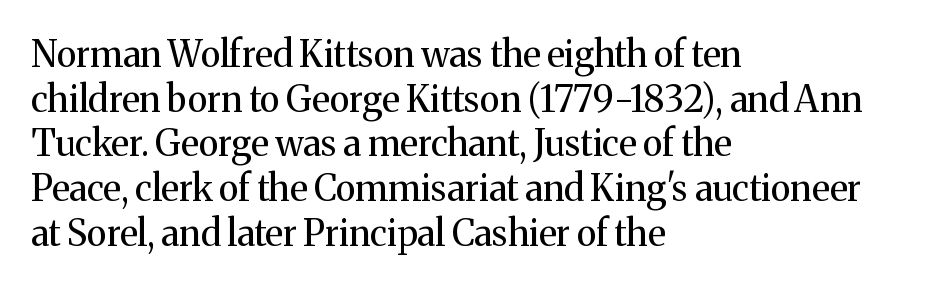
The image shows 36 px regular-weight serif type, upright; set left-aligned, line spacing 1.24x, normal letter spacing, not underlined; medium stroke contrast and a medium x-height.
